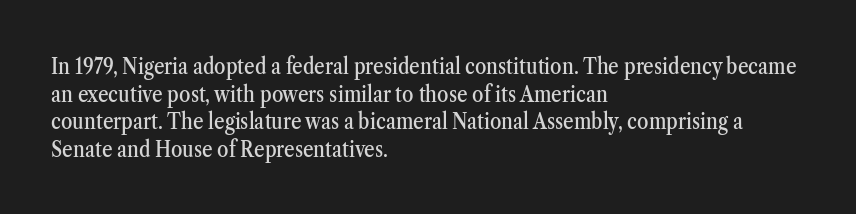
The image shows 23 px text type, upright; set left-aligned, line spacing 1.2x, normal letter spacing, not underlined.
